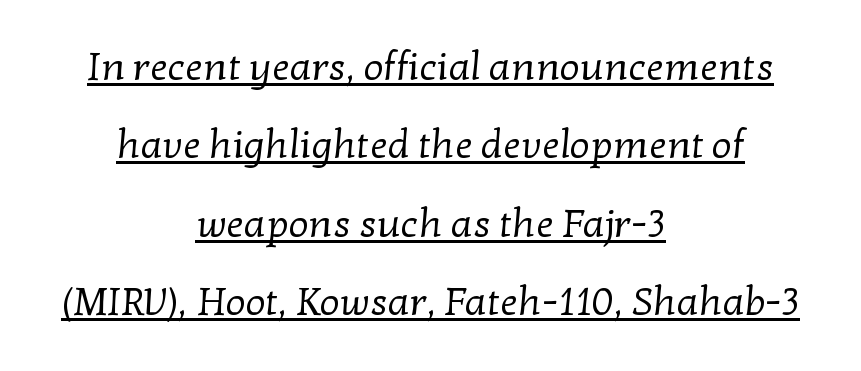
The image shows 40 px regular-weight serif type; set centered, loose line spacing (1.96x), normal letter spacing, underlined; low stroke contrast and a medium x-height.
